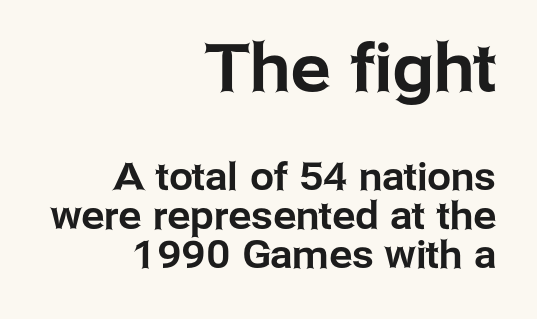
Q: Is the text italic (slanted)? A: No, it is upright.
Q: Is the typeface a serif or a sans-serif typeface? A: Sans-serif.
Q: Is the text underlined? A: No.
Q: How is the paragraph aligned? A: Right-aligned.
Q: Is the spacing between letters normal or unusually wide? A: Normal.
Q: Is the spacing between lines tight, normal or loose? A: Tight.
Q: Which block of text is set in a larger size, the first (top) or the second (bottom)? A: The first (top) one.
Q: Width (condensed, normal, or wide)? A: Normal.
Q: Stroke contrast? A: Low.
Q: x-height? A: Medium.
Q: Monospaced? A: No.
